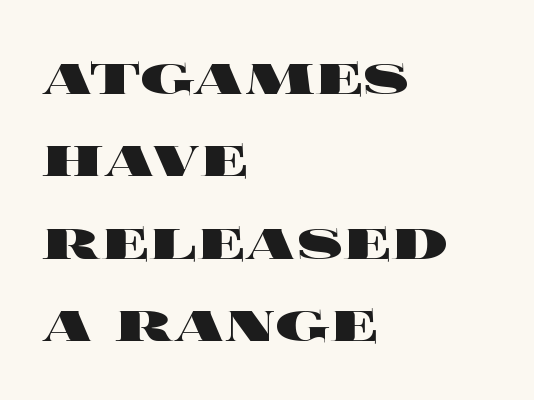
Q: Is the text bold? A: Yes.
Q: Is the text italic (slanted)? A: No, it is upright.
Q: Is the text underlined? A: No.
Q: How is the paragraph aligned? A: Left-aligned.
Q: Is the spacing between letters normal or unusually wide? A: Normal.
Q: Width (condensed, normal, or wide)? A: Wide.
Q: x-height? A: Large.
Q: Monospaced? A: No.
